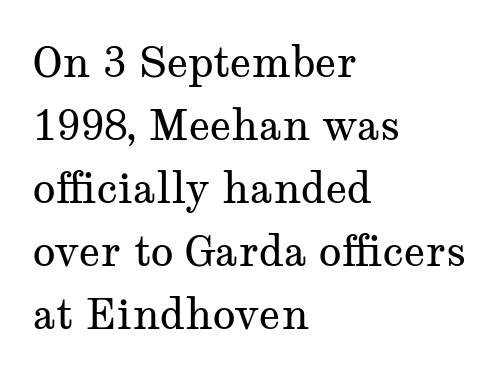
The image shows 42 px regular-weight, wide serif type, upright; set left-aligned, normal line spacing (1.5x), normal letter spacing, not underlined; medium stroke contrast and a medium x-height.
